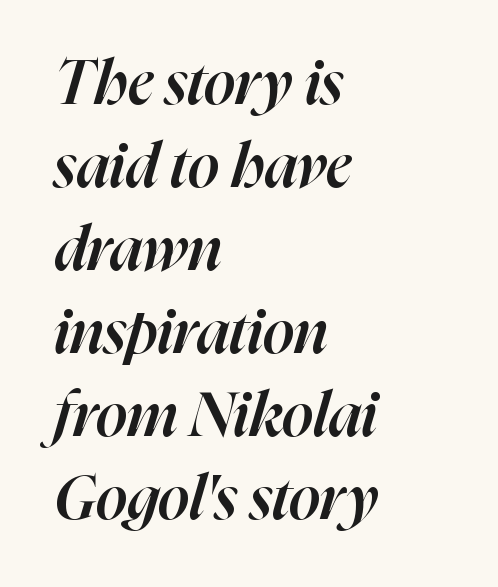
The image shows 62 px semibold type, italic (leaning right); set left-aligned, normal line spacing (1.34x), normal letter spacing, not underlined; high stroke contrast and a medium x-height.
